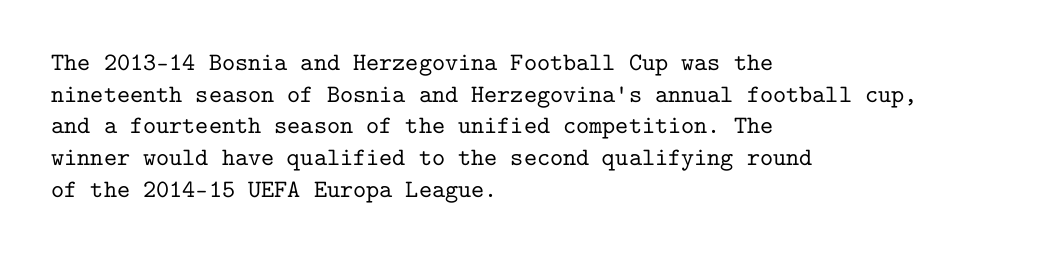
Q: Is the text italic (slanted)? A: No, it is upright.
Q: Is the text underlined? A: No.
Q: How is the paragraph aligned? A: Left-aligned.
Q: Is the spacing between letters normal or unusually wide? A: Normal.
Q: Is the spacing between lines tight, normal or loose? A: Normal.
